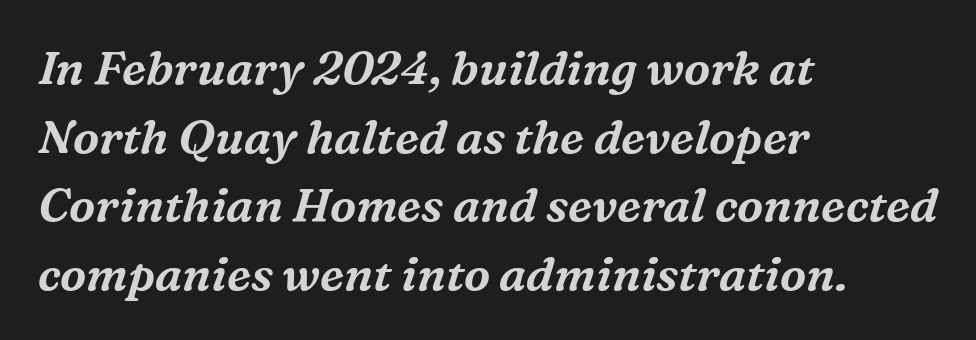
{"serif": "yes", "italic": "yes", "lean": "right", "slant_degrees": 16, "width": "normal", "stroke_contrast": "medium", "x_height": "medium", "monospaced": "no", "underline": "no", "align": "left", "line_spacing": "normal", "line_spacing_ratio": 1.46, "letter_spacing": "normal", "letter_spacing_em": 0.0, "glyph_px": 47}
